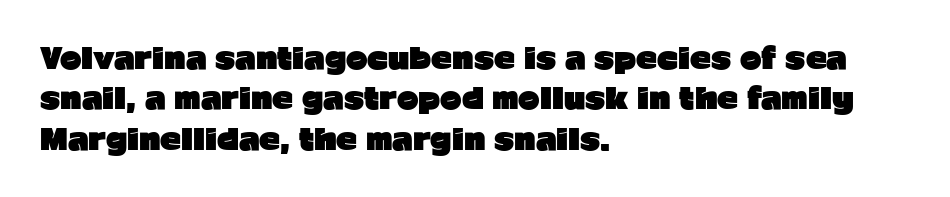
The image shows 29 px heavy sans-serif type, upright; set left-aligned, normal line spacing (1.39x), normal letter spacing, not underlined; low stroke contrast and a medium x-height.
